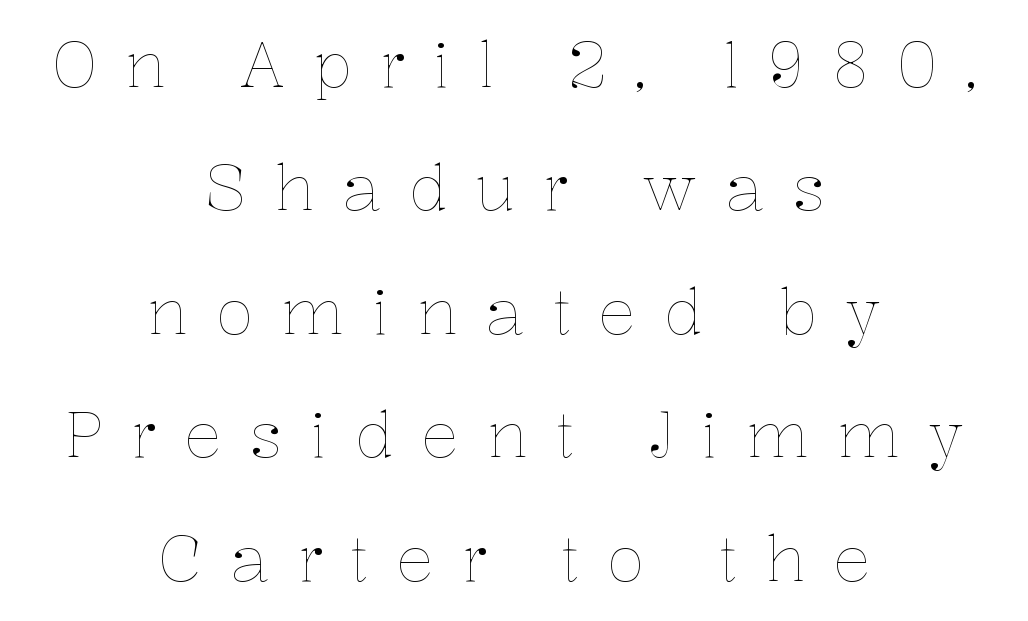
The image shows 63 px thin type, upright; set centered, loose line spacing (1.96x), unusually wide letter spacing (+0.44 em), not underlined; low stroke contrast and a medium x-height.
